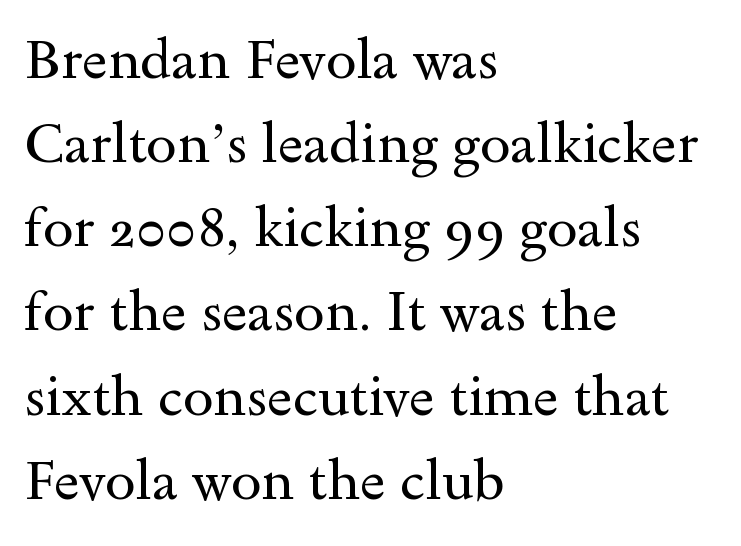
The image shows 55 px regular-weight, wide serif type, upright; set left-aligned, normal line spacing (1.53x), normal letter spacing, not underlined; a small x-height.
